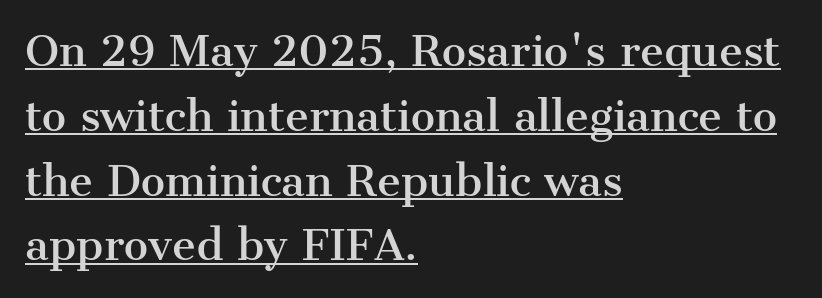
Look at the bottom of the vertical strokes: they flare into serifs here. A typesetter would call this proportional, since set widths differ per character. Line beginnings align vertically; line endings do not. Style check: upright. Compared with typical body copy, the letter spacing here is the same.
